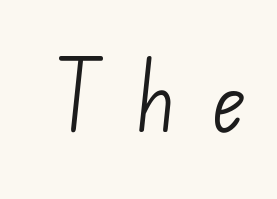
Q: Is the text bold? A: No.
Q: Is the typeface a serif or a sans-serif typeface? A: Sans-serif.
Q: Is the text underlined? A: No.
Q: Is the spacing between letters normal or unusually wide? A: Unusually wide.
Q: Width (condensed, normal, or wide)? A: Normal.
Q: Stroke contrast? A: Low.
Q: x-height? A: Small.
Q: Monospaced? A: No.
